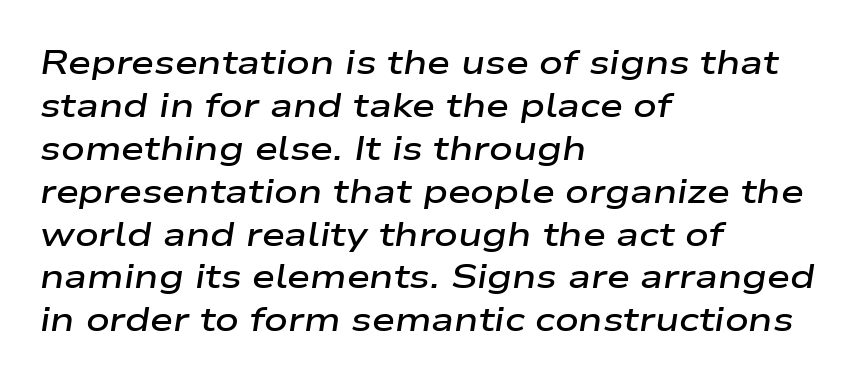
{"italic": "yes", "lean": "right", "slant_degrees": 9, "bold": "semi", "weight": "semibold", "width": "wide", "stroke_contrast": "low", "x_height": "medium", "monospaced": "no", "underline": "no", "align": "left", "line_spacing": "normal", "line_spacing_ratio": 1.3, "letter_spacing": "normal", "letter_spacing_em": 0.0, "glyph_px": 33}
